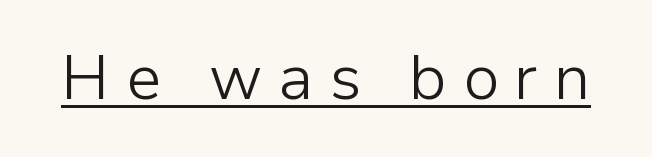
The image shows 63 px light sans-serif type, upright; set unusually wide letter spacing (+0.25 em), underlined; low stroke contrast and a medium x-height.
